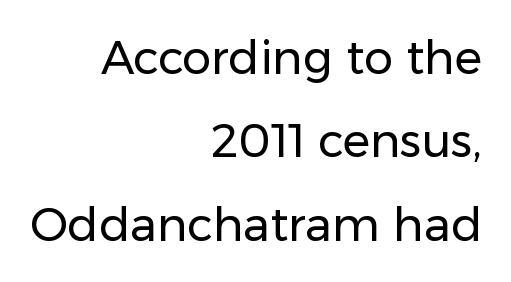
These lines keep a tight, regular rhythm from letter to letter. This rendering employs a face without finishing strokes, i.e., a sans-serif. Descenders are the only things crossing below the line. Reading down the block, your eye finds every line finishing at a fixed right position.
